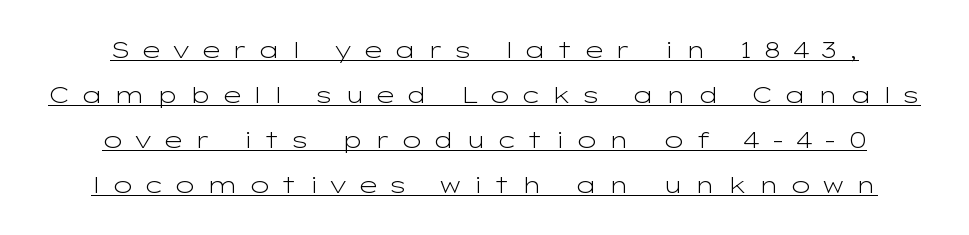
Q: Is the text bold? A: No.
Q: Is the text italic (slanted)? A: No, it is upright.
Q: Is the text underlined? A: Yes.
Q: Is the spacing between letters normal or unusually wide? A: Unusually wide.
Q: Is the spacing between lines tight, normal or loose? A: Loose.
